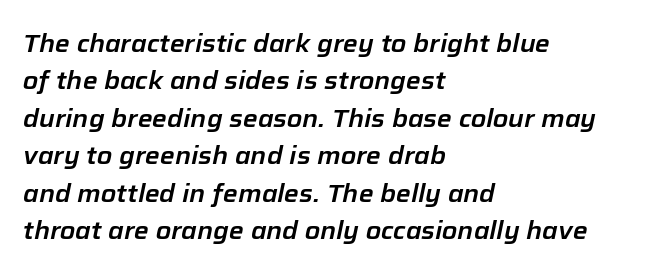
A typesetter would mark this as italic. Teacher's note: observe the even left margin — that is flush-left alignment. Lines of text with bare space underneath. The designer left line spacing at the default.
